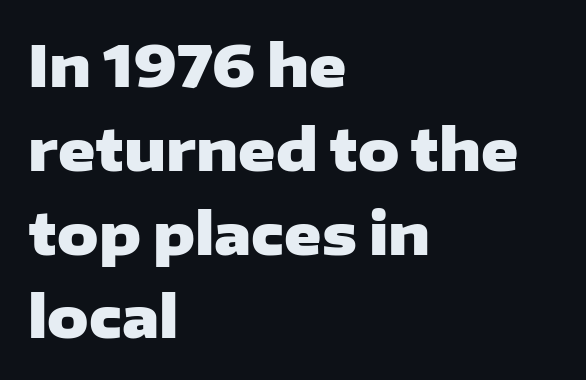
Q: Is the text bold? A: Yes.
Q: Is the text italic (slanted)? A: No, it is upright.
Q: Is the typeface a serif or a sans-serif typeface? A: Sans-serif.
Q: Is the text underlined? A: No.
Q: How is the paragraph aligned? A: Left-aligned.
Q: Is the spacing between letters normal or unusually wide? A: Normal.
Q: Is the spacing between lines tight, normal or loose? A: Normal.
Q: Width (condensed, normal, or wide)? A: Wide.
Q: Stroke contrast? A: Low.
Q: x-height? A: Medium.
Q: Monospaced? A: No.
